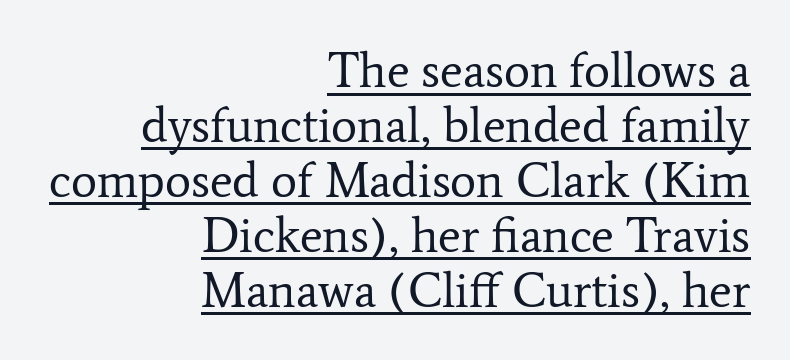
The image shows 49 px regular-weight serif type, upright; set right-aligned, tight line spacing (1.12x), normal letter spacing, underlined; low stroke contrast and a medium x-height.
